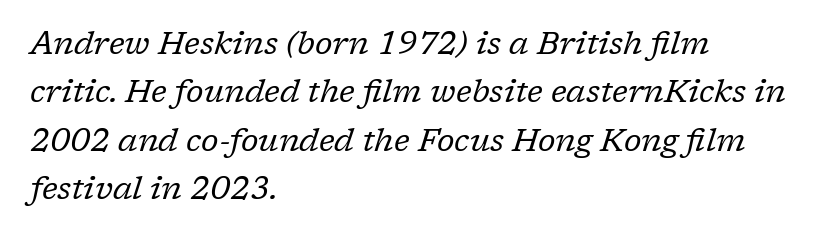
The image shows 32 px regular-weight serif type, italic (leaning right); set left-aligned, normal line spacing (1.51x), normal letter spacing, not underlined; low stroke contrast and a medium x-height.
